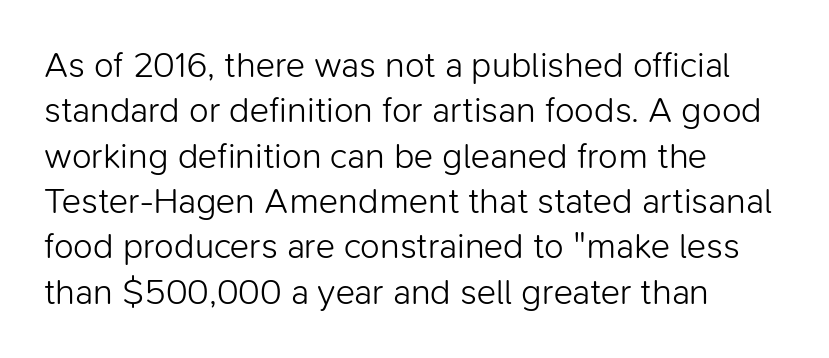
{"serif": "no", "italic": "no", "bold": "no", "weight": "light", "width": "normal", "stroke_contrast": "low", "x_height": "medium", "monospaced": "no", "underline": "no", "align": "left", "line_spacing": "normal", "line_spacing_ratio": 1.26, "letter_spacing": "normal", "letter_spacing_em": 0.0, "glyph_px": 36}
